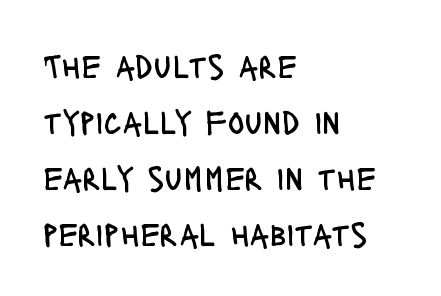
{"serif": "no", "italic": "no", "bold": "no", "weight": "regular", "width": "condensed", "stroke_contrast": "low", "x_height": "large", "monospaced": "no", "underline": "no", "align": "left", "line_spacing": "normal", "line_spacing_ratio": 1.6, "letter_spacing": "normal", "letter_spacing_em": 0.0, "glyph_px": 35}
